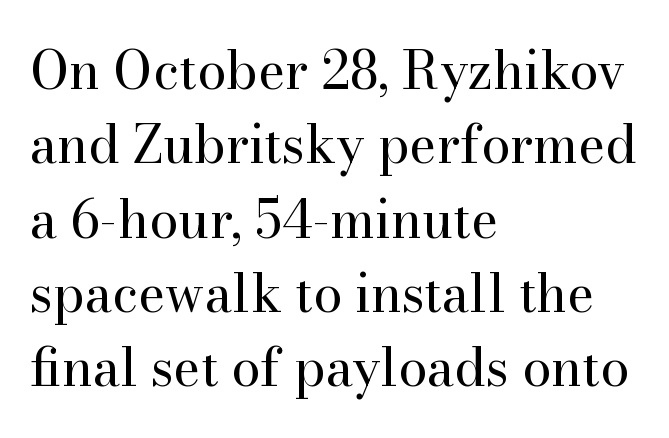
{"serif": "yes", "italic": "no", "bold": "no", "weight": "regular", "width": "normal", "stroke_contrast": "high", "x_height": "small", "monospaced": "no", "underline": "no", "align": "left", "line_spacing": "normal", "line_spacing_ratio": 1.43, "letter_spacing": "normal", "letter_spacing_em": 0.0, "glyph_px": 52}
